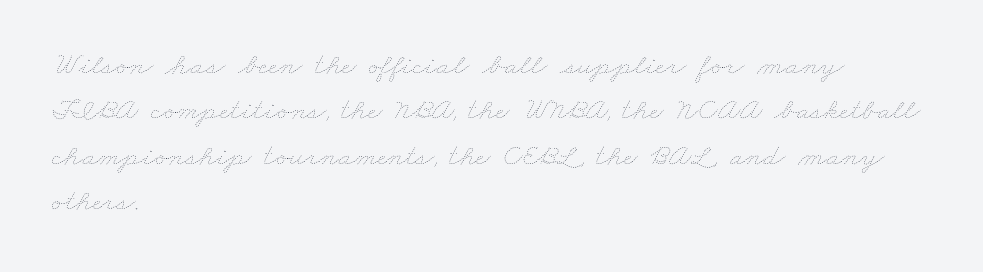
Q: Is the text bold? A: No.
Q: Is the text underlined? A: No.
Q: How is the paragraph aligned? A: Left-aligned.
Q: Is the spacing between letters normal or unusually wide? A: Normal.
Q: Is the spacing between lines tight, normal or loose? A: Normal.
Q: Width (condensed, normal, or wide)? A: Wide.
Q: Stroke contrast? A: Low.
Q: x-height? A: Small.
Q: Monospaced? A: No.
